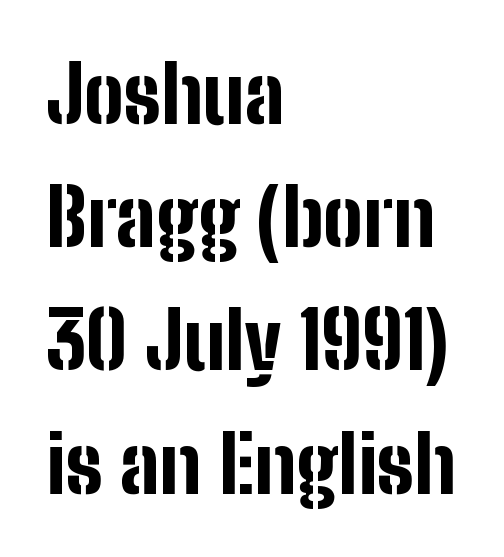
Q: Is the text bold? A: Yes.
Q: Is the text italic (slanted)? A: No, it is upright.
Q: Is the typeface a serif or a sans-serif typeface? A: Sans-serif.
Q: Is the text underlined? A: No.
Q: How is the paragraph aligned? A: Left-aligned.
Q: Is the spacing between letters normal or unusually wide? A: Normal.
Q: Is the spacing between lines tight, normal or loose? A: Normal.
Q: Width (condensed, normal, or wide)? A: Condensed.
Q: Stroke contrast? A: Low.
Q: x-height? A: Medium.
Q: Monospaced? A: No.
